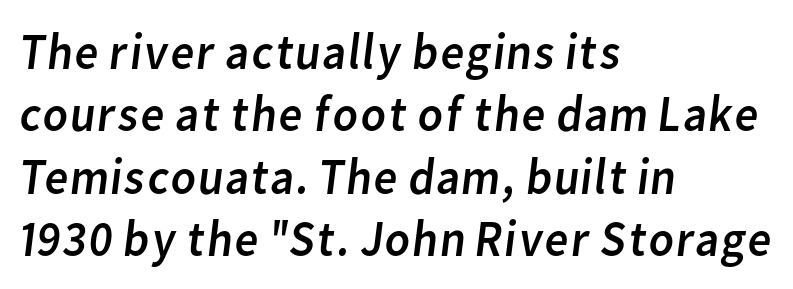
Q: Is the text bold? A: No.
Q: Is the typeface a serif or a sans-serif typeface? A: Sans-serif.
Q: Is the text underlined? A: No.
Q: How is the paragraph aligned? A: Left-aligned.
Q: Is the spacing between letters normal or unusually wide? A: Normal.
Q: Width (condensed, normal, or wide)? A: Normal.
Q: Stroke contrast? A: Low.
Q: x-height? A: Medium.
Q: Monospaced? A: No.
